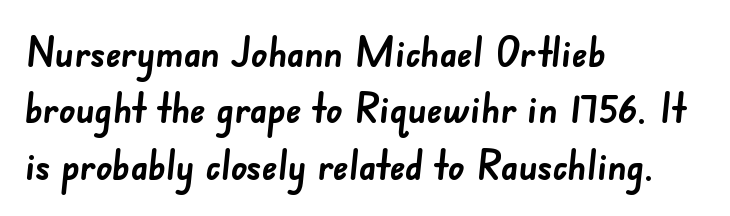
{"serif": "no", "bold": "yes", "weight": "semibold", "width": "normal", "stroke_contrast": "low", "x_height": "small", "monospaced": "no", "underline": "no", "align": "left", "line_spacing": "normal", "line_spacing_ratio": 1.41, "letter_spacing": "normal", "letter_spacing_em": 0.0, "glyph_px": 40}
